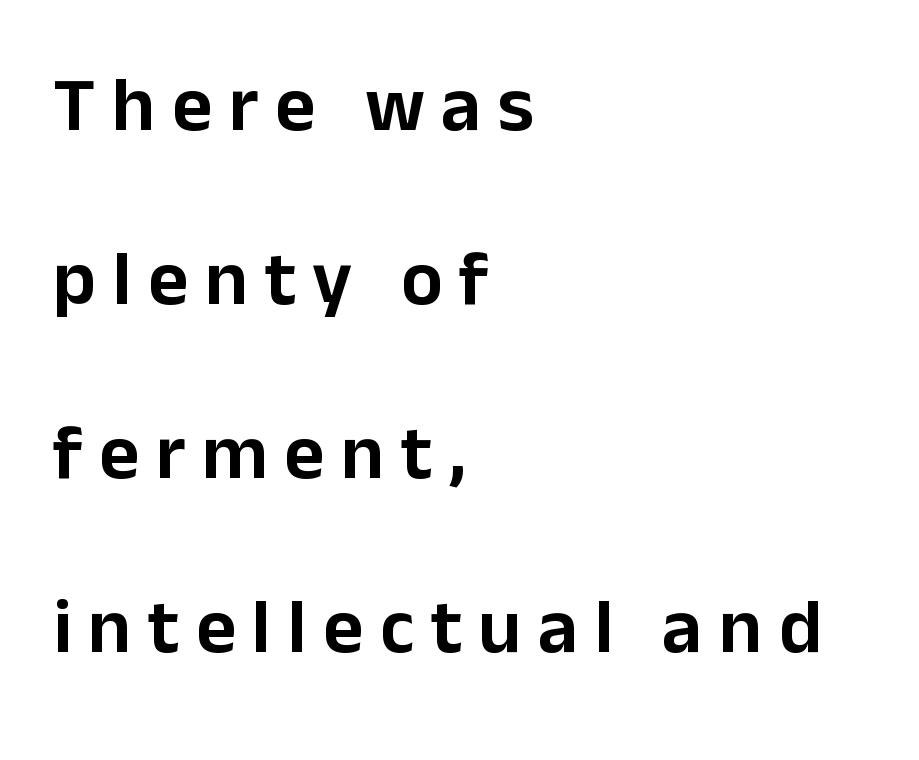
The image shows 78 px sans-serif type, upright; set left-aligned, loose line spacing (2.23x), unusually wide letter spacing (+0.21 em), not underlined; low stroke contrast and a medium x-height.
